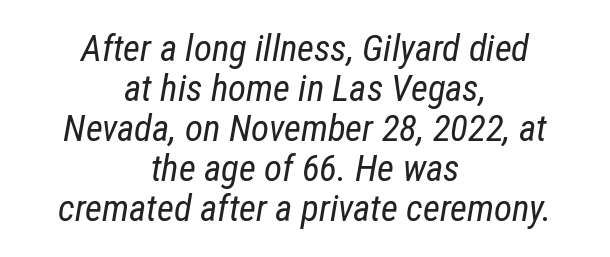
The image shows 37 px regular-weight, condensed type, italic (leaning right); set centered, tight line spacing (1.08x), normal letter spacing, not underlined; low stroke contrast and a medium x-height.
